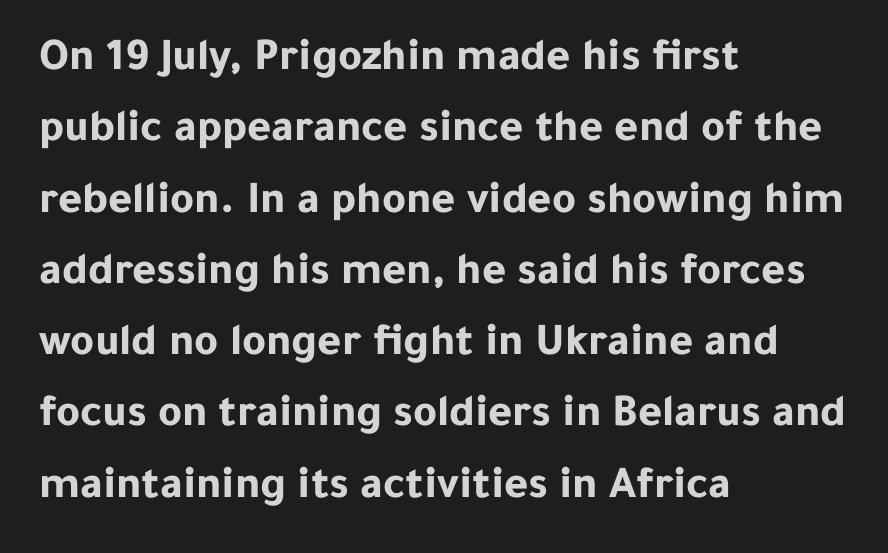
The glyphs in this specimen are sans serif. Short note: letters normally spaced. The rag falls on the right side of this text block. Is the type bold? Yes — the strokes are clearly thick and heavy.
